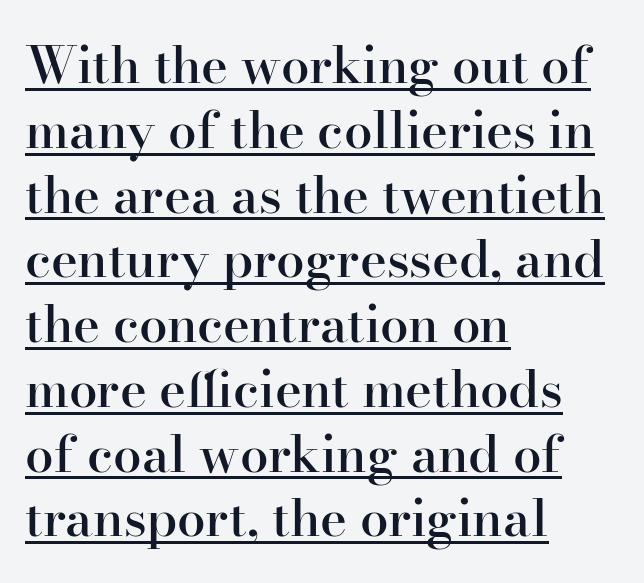
{"serif": "yes", "italic": "no", "bold": "semi", "weight": "semibold", "width": "normal", "stroke_contrast": "high", "x_height": "small", "monospaced": "no", "underline": "yes", "align": "left", "line_spacing": "normal", "line_spacing_ratio": 1.27, "letter_spacing": "normal", "letter_spacing_em": 0.0, "glyph_px": 51}
